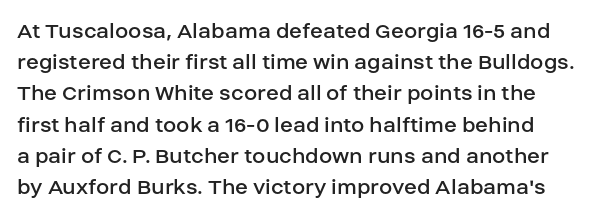
Q: Is the text bold? A: No.
Q: Is the text italic (slanted)? A: No, it is upright.
Q: Is the text underlined? A: No.
Q: How is the paragraph aligned? A: Left-aligned.
Q: Is the spacing between letters normal or unusually wide? A: Normal.
Q: Is the spacing between lines tight, normal or loose? A: Normal.
